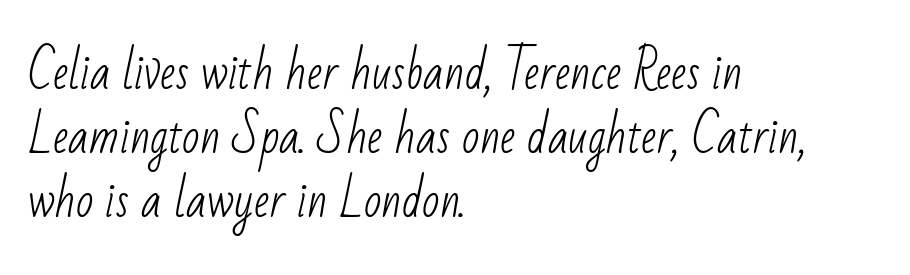
The image shows 46 px light, condensed sans-serif type; set left-aligned, normal line spacing (1.39x), normal letter spacing, not underlined; low stroke contrast and a small x-height.
